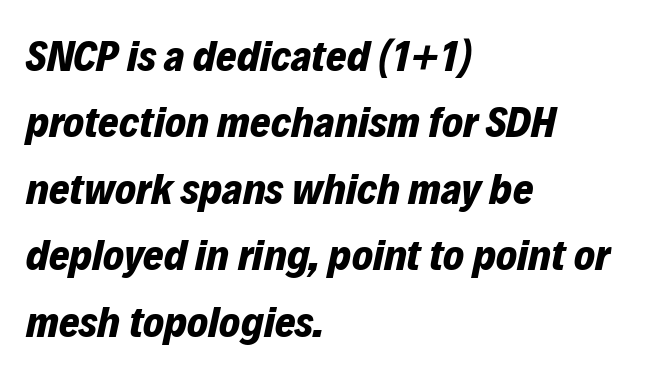
Slant detected: the letters are inclined. Notice how descenders clear the ascenders below comfortably — that's standard leading. Caption: standard tracking, unaltered. Descenders hang freely into open space.
